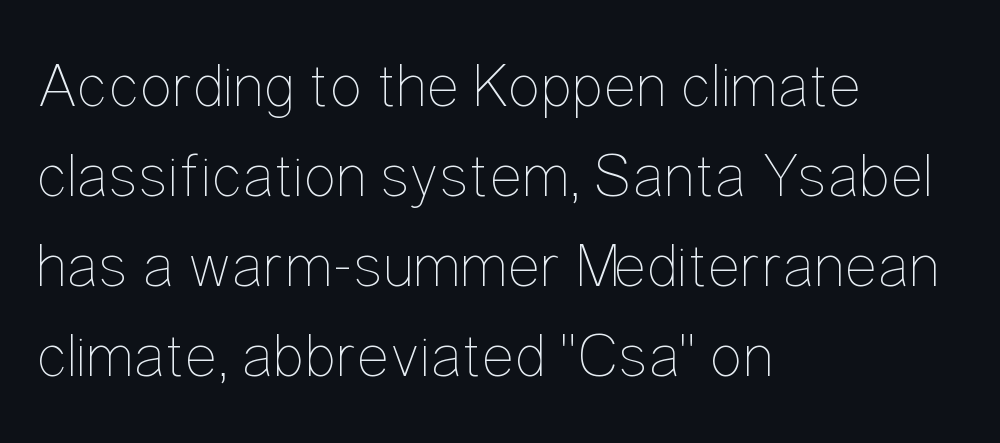
{"italic": "no", "bold": "no", "weight": "thin", "width": "condensed", "stroke_contrast": "low", "x_height": "medium", "monospaced": "no", "underline": "no", "align": "left", "line_spacing": "normal", "line_spacing_ratio": 1.45, "letter_spacing": "normal", "letter_spacing_em": 0.0, "glyph_px": 62}
